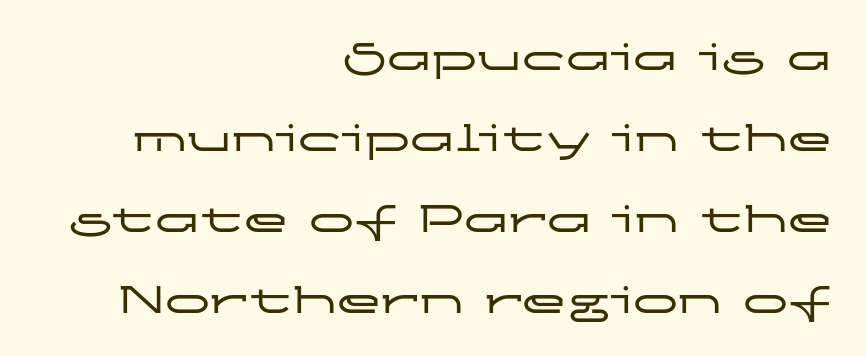
{"serif": "no", "italic": "no", "width": "wide", "stroke_contrast": "low", "x_height": "medium", "monospaced": "no", "underline": "no", "align": "right", "line_spacing_ratio": 1.8, "letter_spacing": "normal", "letter_spacing_em": 0.0, "glyph_px": 45}
